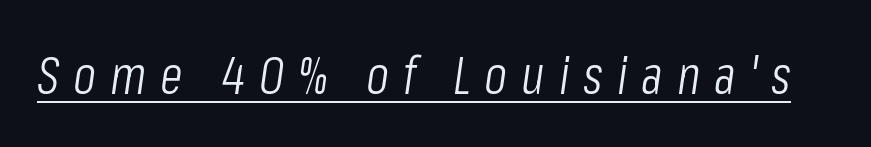
{"italic": "yes", "lean": "right", "slant_degrees": 8, "bold": "no", "weight": "light", "width": "condensed", "stroke_contrast": "low", "x_height": "medium", "monospaced": "no", "underline": "yes", "letter_spacing": "wide", "letter_spacing_em": 0.26, "glyph_px": 53}
